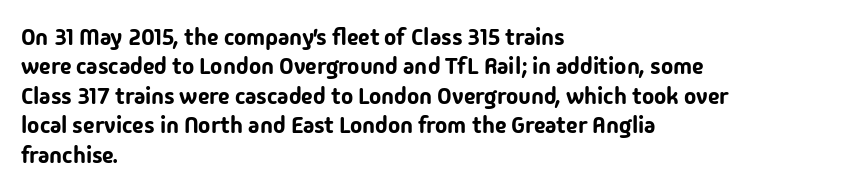
Q: Is the text italic (slanted)? A: No, it is upright.
Q: Is the text underlined? A: No.
Q: How is the paragraph aligned? A: Left-aligned.
Q: Is the spacing between letters normal or unusually wide? A: Normal.
Q: Is the spacing between lines tight, normal or loose? A: Normal.
